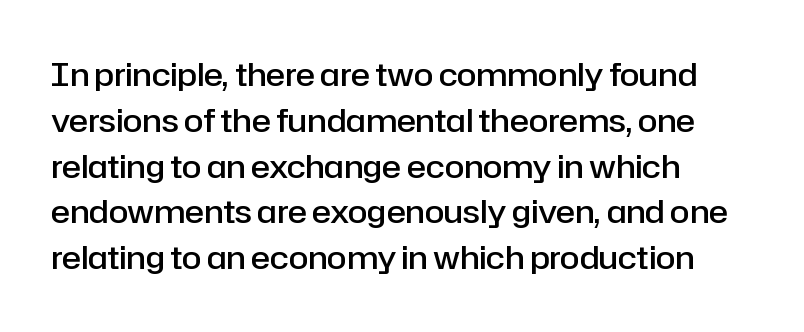
The image shows 32 px semibold sans-serif type, upright; set left-aligned, normal line spacing (1.43x), normal letter spacing, not underlined; low stroke contrast and a medium x-height.
